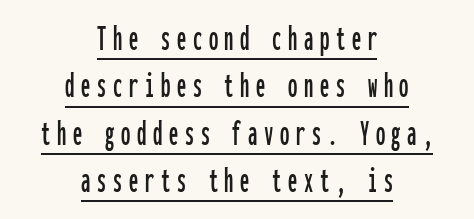
Q: Is the text italic (slanted)? A: No, it is upright.
Q: Is the typeface a serif or a sans-serif typeface? A: Sans-serif.
Q: Is the text underlined? A: Yes.
Q: How is the paragraph aligned? A: Centered.
Q: Is the spacing between lines tight, normal or loose? A: Normal.
Q: Width (condensed, normal, or wide)? A: Condensed.
Q: Stroke contrast? A: Low.
Q: x-height? A: Medium.
Q: Monospaced? A: Yes.
